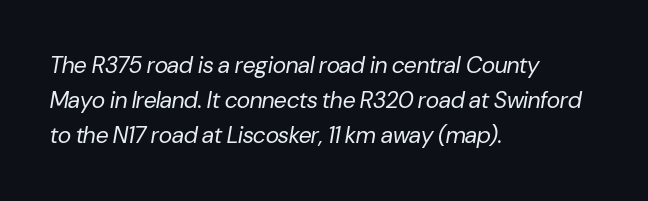
{"italic": "yes", "lean": "right", "slant_degrees": 10, "bold": "no", "underline": "no", "align": "left", "line_spacing": "normal", "line_spacing_ratio": 1.52, "letter_spacing": "normal", "letter_spacing_em": 0.0, "glyph_px": 23}
